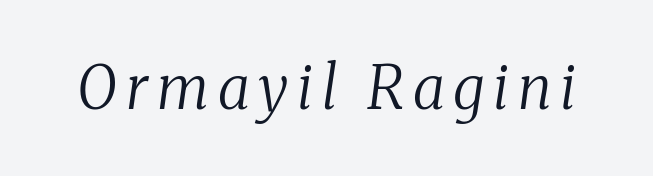
Q: Is the text bold? A: No.
Q: Is the text italic (slanted)? A: Yes, it leans right by about 8 degrees.
Q: Is the typeface a serif or a sans-serif typeface? A: Serif.
Q: Is the text underlined? A: No.
Q: Width (condensed, normal, or wide)? A: Normal.
Q: Stroke contrast? A: Medium.
Q: x-height? A: Medium.
Q: Monospaced? A: No.
